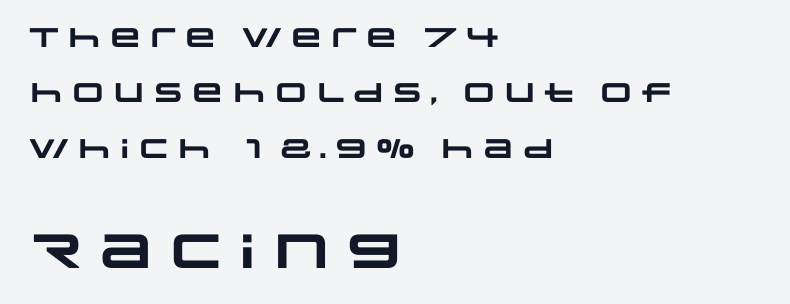
The block sitting lower on the canvas is the one with enlarged characters. The passage is arranged the way most books set body copy — flush left. Leading: increased. There is no visible air inserted between adjacent glyphs. Character widths vary here, with narrow letters taking less room than wide ones. Check under the words: just untouched page.
